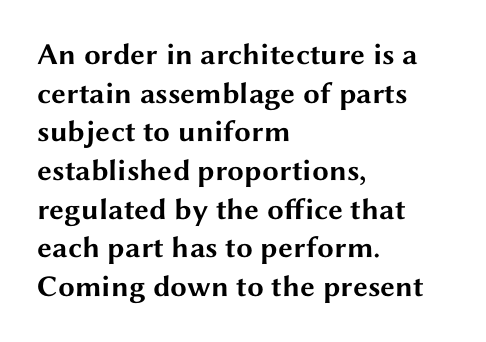
{"serif": "no", "italic": "no", "bold": "yes", "weight": "bold", "width": "wide", "stroke_contrast": "medium", "x_height": "medium", "monospaced": "no", "underline": "no", "align": "left", "line_spacing": "normal", "line_spacing_ratio": 1.29, "letter_spacing": "normal", "letter_spacing_em": 0.0, "glyph_px": 30}
